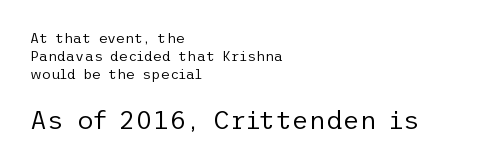
Q: Is the text bold? A: No.
Q: Is the text italic (slanted)? A: No, it is upright.
Q: Is the text underlined? A: No.
Q: How is the paragraph aligned? A: Left-aligned.
Q: Is the spacing between letters normal or unusually wide? A: Normal.
Q: Is the spacing between lines tight, normal or loose? A: Normal.
Q: Which block of text is set in a larger size, the first (top) or the second (bottom)? A: The second (bottom) one.
